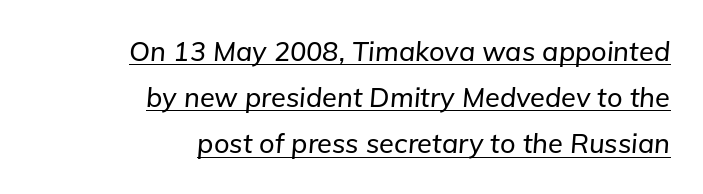
A typographer would call this underscored text. Rendered with sloped, italic letterforms. These lines stack with their right ends in a neat column. Default kerning and tracking; the words read as compact shapes.
